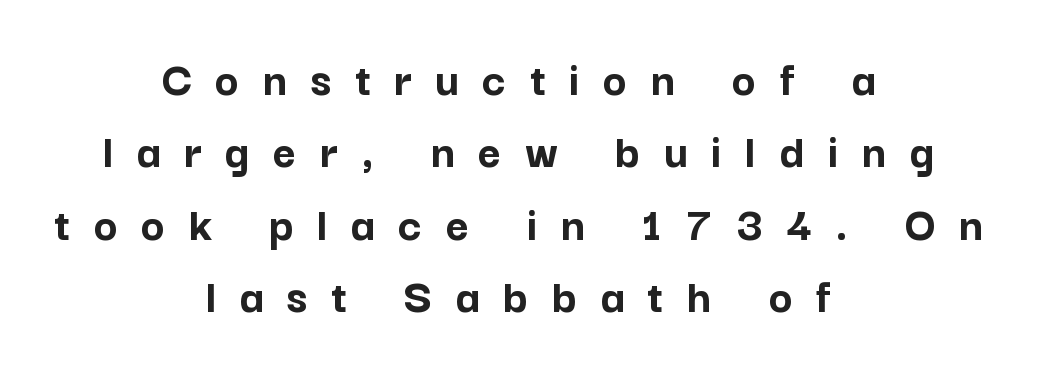
Q: Is the text bold? A: Yes.
Q: Is the text italic (slanted)? A: No, it is upright.
Q: Is the typeface a serif or a sans-serif typeface? A: Sans-serif.
Q: Is the text underlined? A: No.
Q: How is the paragraph aligned? A: Centered.
Q: Is the spacing between letters normal or unusually wide? A: Unusually wide.
Q: Is the spacing between lines tight, normal or loose? A: Normal.
Q: Width (condensed, normal, or wide)? A: Normal.
Q: Stroke contrast? A: Low.
Q: x-height? A: Medium.
Q: Monospaced? A: No.
